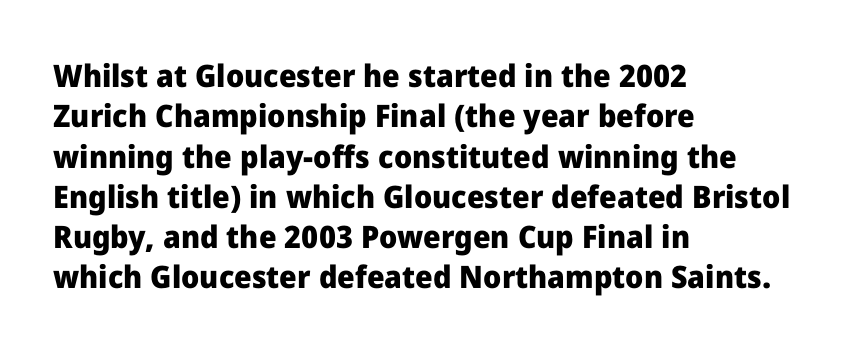
This block has exactly the height ordinary leading produces. Nothing unusual about the tracking: characters are spaced as the font intends. Unmarked baselines from the first word to the last. A sans-serif font was chosen for this passage. The passage is arranged the way most books set body copy — flush left. Think of a printed novel: that variable character pitch is what you see here.
